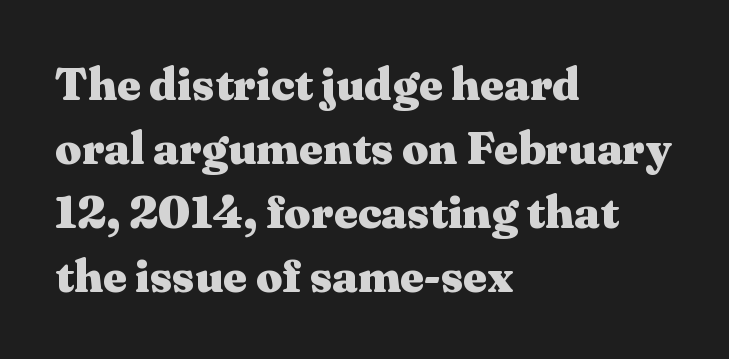
{"serif": "yes", "italic": "no", "bold": "yes", "weight": "heavy", "width": "wide", "stroke_contrast": "medium", "x_height": "medium", "monospaced": "no", "underline": "no", "align": "left", "line_spacing": "normal", "line_spacing_ratio": 1.39, "letter_spacing": "normal", "letter_spacing_em": 0.0, "glyph_px": 46}
